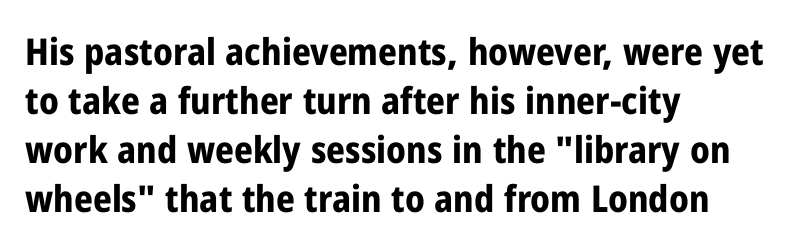
{"serif": "no", "italic": "no", "bold": "yes", "weight": "bold", "width": "condensed", "stroke_contrast": "low", "x_height": "medium", "monospaced": "no", "underline": "no", "align": "left", "line_spacing": "normal", "line_spacing_ratio": 1.32, "letter_spacing": "normal", "letter_spacing_em": 0.0, "glyph_px": 37}
